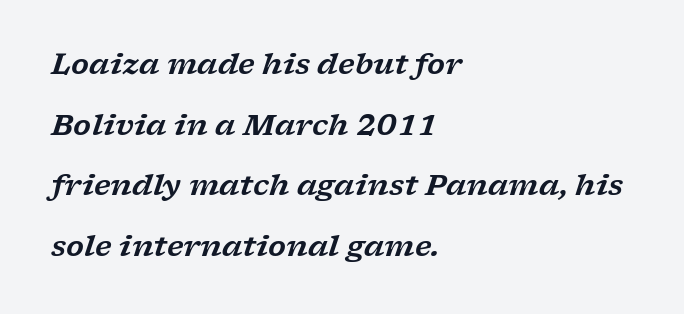
Q: Is the text italic (slanted)? A: Yes, it leans right by about 17 degrees.
Q: Is the typeface a serif or a sans-serif typeface? A: Serif.
Q: Is the text underlined? A: No.
Q: How is the paragraph aligned? A: Left-aligned.
Q: Is the spacing between letters normal or unusually wide? A: Normal.
Q: Is the spacing between lines tight, normal or loose? A: Loose.
Q: Width (condensed, normal, or wide)? A: Wide.
Q: Stroke contrast? A: Low.
Q: x-height? A: Medium.
Q: Monospaced? A: No.
